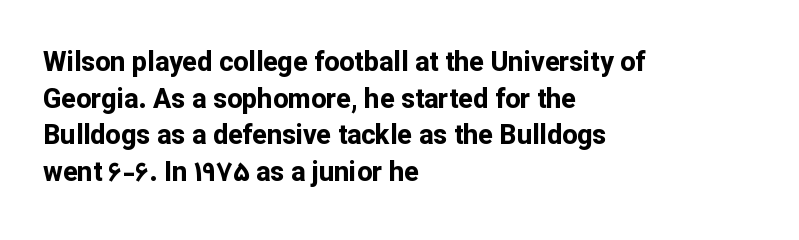
The image shows 27 px bold type, upright; set left-aligned, normal line spacing (1.36x), normal letter spacing, not underlined.
